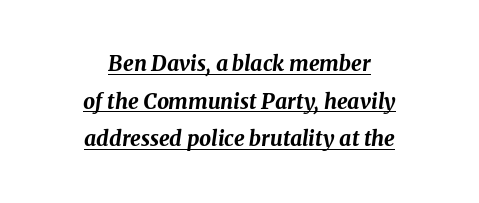
The passage is arranged like a title page — every line centered. Words appear dense and cohesive because spacing is normal. Quick note: italic. Check the space under the baseline: a stroke is drawn there. Stroke thickness is high; the sample reads as a true bold.
